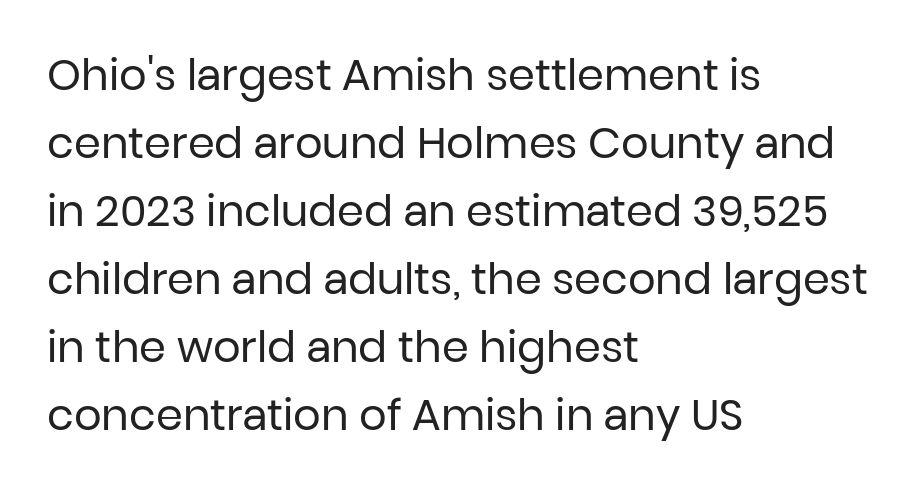
The image shows 43 px regular-weight sans-serif type, upright; set left-aligned, normal line spacing (1.58x), normal letter spacing, not underlined; low stroke contrast and a medium x-height.
